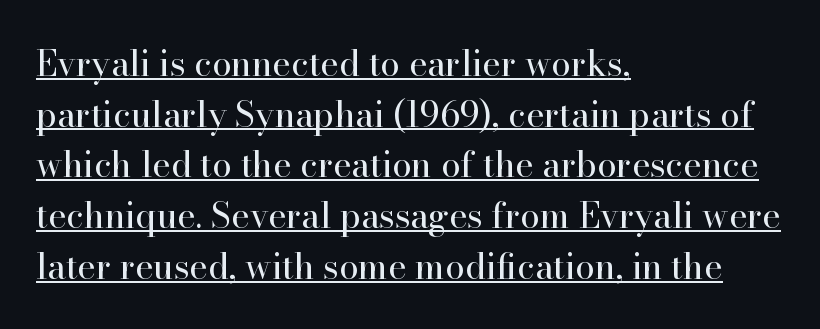
The image shows 35 px regular-weight serif type, upright; set left-aligned, normal line spacing (1.45x), normal letter spacing, underlined; high stroke contrast and a small x-height.
